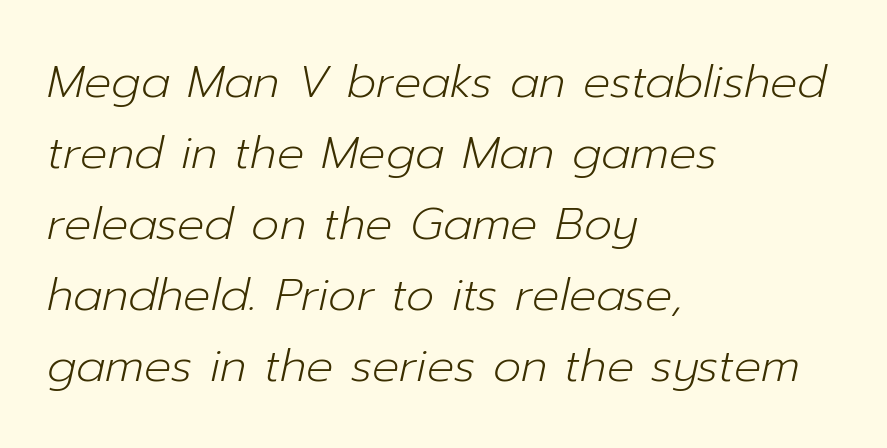
Q: Is the text bold? A: No.
Q: Is the text italic (slanted)? A: Yes, it leans right by about 12 degrees.
Q: Is the text underlined? A: No.
Q: How is the paragraph aligned? A: Left-aligned.
Q: Is the spacing between letters normal or unusually wide? A: Normal.
Q: Is the spacing between lines tight, normal or loose? A: Normal.
Q: Width (condensed, normal, or wide)? A: Normal.
Q: Stroke contrast? A: Low.
Q: x-height? A: Medium.
Q: Monospaced? A: No.
